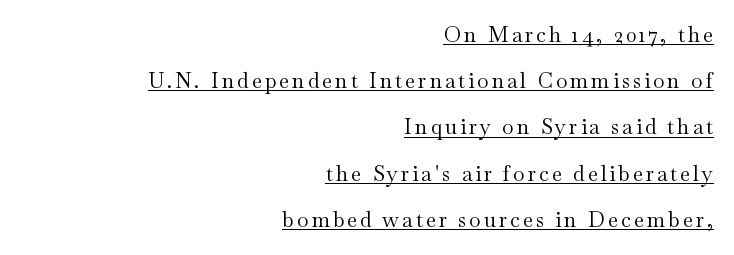
Q: Is the text bold? A: No.
Q: Is the text italic (slanted)? A: No, it is upright.
Q: Is the text underlined? A: Yes.
Q: How is the paragraph aligned? A: Right-aligned.
Q: Is the spacing between lines tight, normal or loose? A: Loose.
